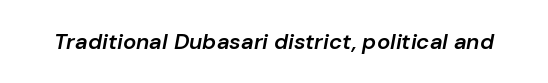
Q: Is the text bold? A: Semi-bold.
Q: Is the text italic (slanted)? A: Yes, it leans right by about 10 degrees.
Q: Is the text underlined? A: No.
Q: Is the spacing between letters normal or unusually wide? A: Normal.
